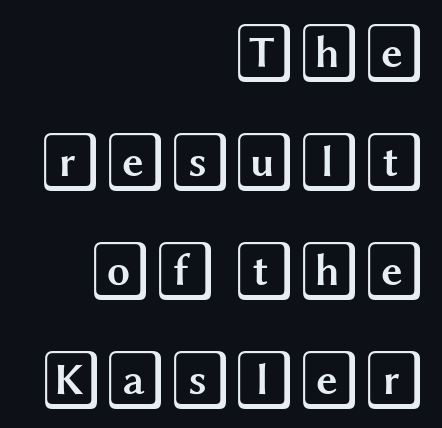
Q: Is the text italic (slanted)? A: No, it is upright.
Q: Is the text underlined? A: No.
Q: How is the paragraph aligned? A: Right-aligned.
Q: Is the spacing between letters normal or unusually wide? A: Normal.
Q: Width (condensed, normal, or wide)? A: Wide.
Q: x-height? A: Large.
